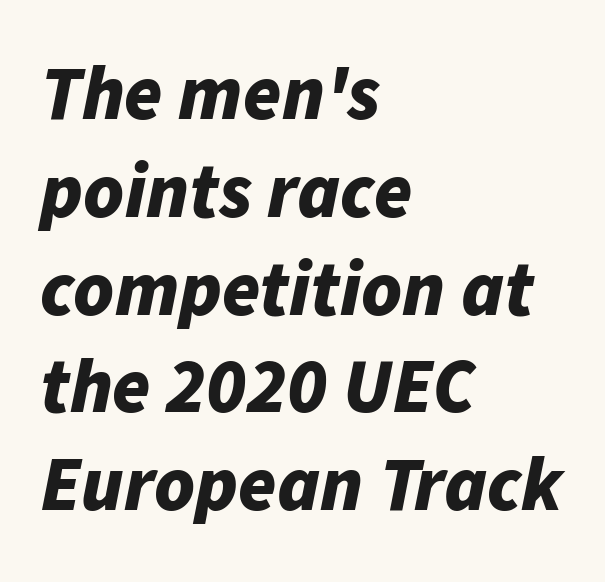
{"italic": "yes", "lean": "right", "slant_degrees": 11, "bold": "yes", "weight": "bold", "width": "normal", "stroke_contrast": "low", "x_height": "medium", "monospaced": "no", "underline": "no", "align": "left", "line_spacing": "normal", "line_spacing_ratio": 1.27, "letter_spacing": "normal", "letter_spacing_em": 0.0, "glyph_px": 77}
